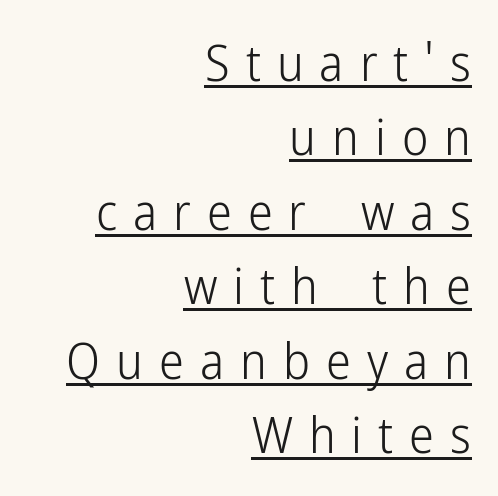
The image shows 50 px light, condensed sans-serif type, upright; set right-aligned, normal line spacing (1.49x), unusually wide letter spacing (+0.32 em), underlined; low stroke contrast and a medium x-height.
